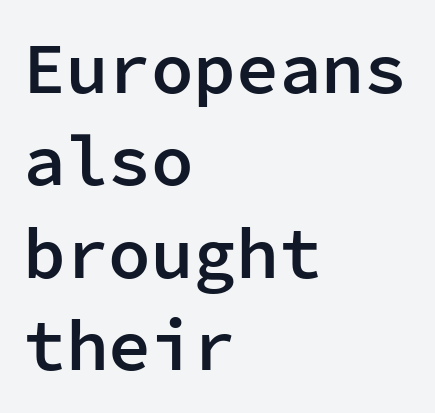
Q: Is the text bold? A: Semi-bold.
Q: Is the text italic (slanted)? A: No, it is upright.
Q: Is the typeface a serif or a sans-serif typeface? A: Sans-serif.
Q: Is the text underlined? A: No.
Q: How is the paragraph aligned? A: Left-aligned.
Q: Is the spacing between letters normal or unusually wide? A: Normal.
Q: Is the spacing between lines tight, normal or loose? A: Normal.
Q: Width (condensed, normal, or wide)? A: Normal.
Q: Stroke contrast? A: Low.
Q: x-height? A: Medium.
Q: Monospaced? A: Yes.
